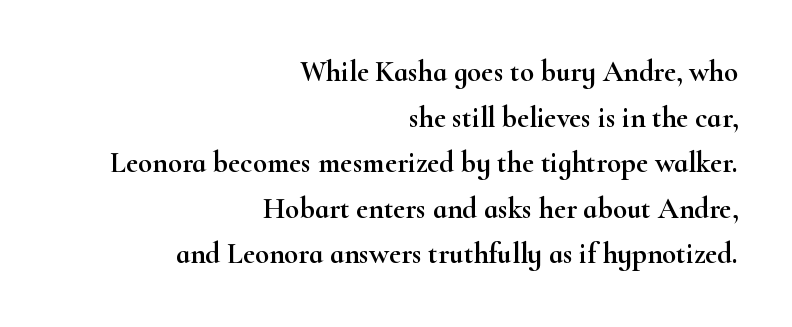
The image shows 29 px wide serif type, upright; set right-aligned, normal line spacing (1.57x), normal letter spacing, not underlined; high stroke contrast and a small x-height.
